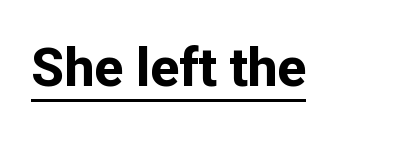
{"serif": "no", "italic": "no", "bold": "yes", "weight": "bold", "width": "normal", "stroke_contrast": "low", "x_height": "medium", "monospaced": "no", "underline": "yes", "letter_spacing": "normal", "letter_spacing_em": 0.0, "glyph_px": 53}
